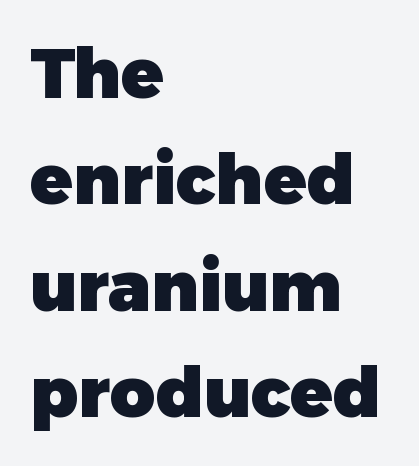
Q: Is the text bold? A: Yes.
Q: Is the text italic (slanted)? A: No, it is upright.
Q: Is the typeface a serif or a sans-serif typeface? A: Sans-serif.
Q: Is the text underlined? A: No.
Q: How is the paragraph aligned? A: Left-aligned.
Q: Is the spacing between letters normal or unusually wide? A: Normal.
Q: Is the spacing between lines tight, normal or loose? A: Normal.
Q: Width (condensed, normal, or wide)? A: Normal.
Q: Stroke contrast? A: Low.
Q: x-height? A: Medium.
Q: Monospaced? A: No.
